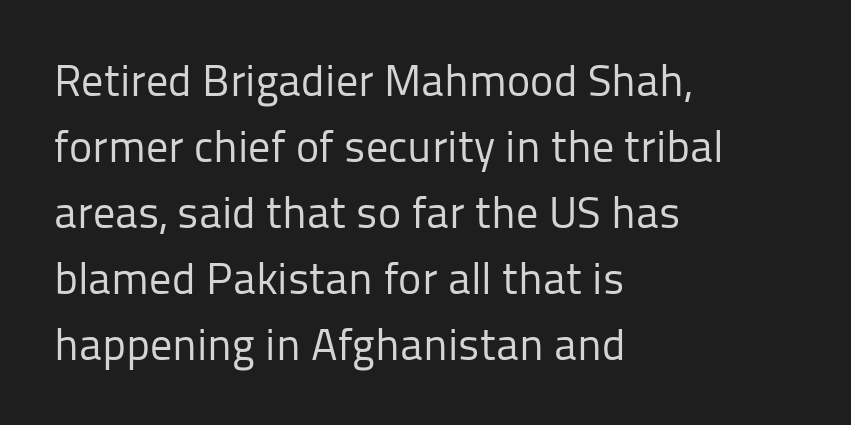
This is sans-serif lettering, the kind often seen on screens and signage. Notice how the stems are strictly vertical — no italics here. The lines in this sample share a left origin and differ only in where they stop. Stroke thickness stays within the range of a standard reading face or lighter.
